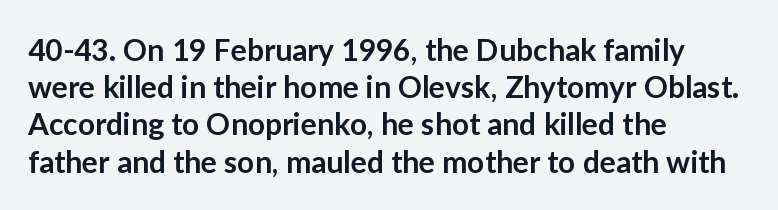
Q: Is the text bold? A: Semi-bold.
Q: Is the text italic (slanted)? A: No, it is upright.
Q: Is the typeface a serif or a sans-serif typeface? A: Sans-serif.
Q: Is the text underlined? A: No.
Q: How is the paragraph aligned? A: Left-aligned.
Q: Is the spacing between letters normal or unusually wide? A: Normal.
Q: Width (condensed, normal, or wide)? A: Normal.
Q: Stroke contrast? A: Low.
Q: x-height? A: Medium.
Q: Monospaced? A: No.
